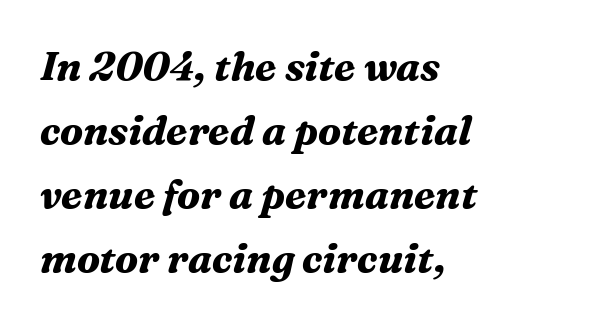
The image shows 40 px bold serif type, italic (leaning right); set left-aligned, normal line spacing (1.6x), normal letter spacing, not underlined; medium stroke contrast and a medium x-height.
